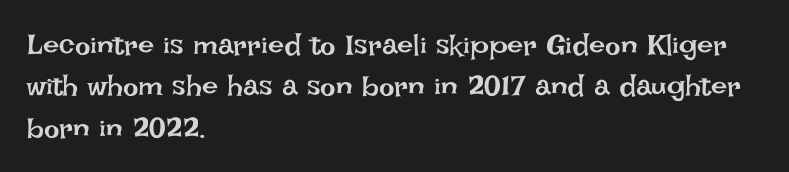
Q: Is the text bold? A: No.
Q: Is the text italic (slanted)? A: No, it is upright.
Q: Is the text underlined? A: No.
Q: How is the paragraph aligned? A: Left-aligned.
Q: Is the spacing between letters normal or unusually wide? A: Normal.
Q: Is the spacing between lines tight, normal or loose? A: Normal.
Q: Width (condensed, normal, or wide)? A: Normal.
Q: Stroke contrast? A: Low.
Q: x-height? A: Large.
Q: Monospaced? A: No.
